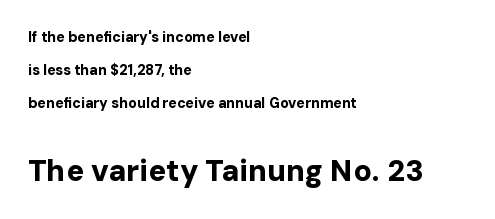
Of the two passages, the one underneath uses the larger point size. The passage is arranged the way most books set body copy — flush left. Stroke terminals: plain, sans-serif. Vertical strokes here are truly vertical. Is the letter spacing exaggerated? No — it looks like the ordinary default. This sample trades compactness for vertical openness between lines.
